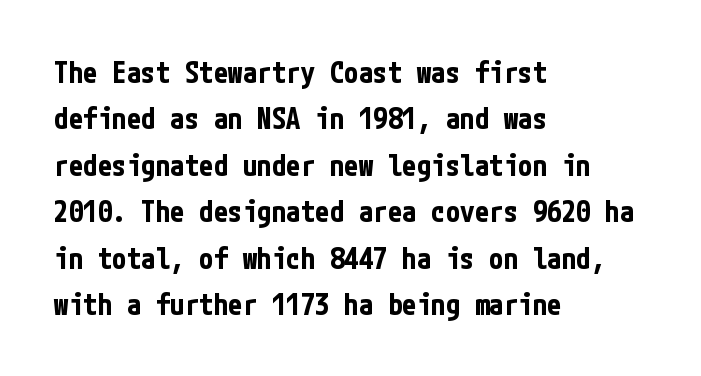
Q: Is the text bold? A: Yes.
Q: Is the text italic (slanted)? A: No, it is upright.
Q: Is the typeface a serif or a sans-serif typeface? A: Sans-serif.
Q: Is the text underlined? A: No.
Q: How is the paragraph aligned? A: Left-aligned.
Q: Is the spacing between letters normal or unusually wide? A: Normal.
Q: Is the spacing between lines tight, normal or loose? A: Normal.
Q: Width (condensed, normal, or wide)? A: Condensed.
Q: Stroke contrast? A: Low.
Q: x-height? A: Medium.
